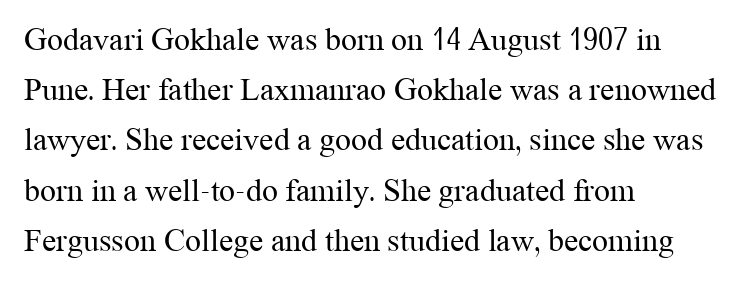
Q: Is the text bold? A: No.
Q: Is the text italic (slanted)? A: No, it is upright.
Q: Is the typeface a serif or a sans-serif typeface? A: Serif.
Q: Is the text underlined? A: No.
Q: How is the paragraph aligned? A: Left-aligned.
Q: Is the spacing between letters normal or unusually wide? A: Normal.
Q: Is the spacing between lines tight, normal or loose? A: Normal.
Q: Width (condensed, normal, or wide)? A: Normal.
Q: Stroke contrast? A: Medium.
Q: x-height? A: Medium.
Q: Monospaced? A: No.
